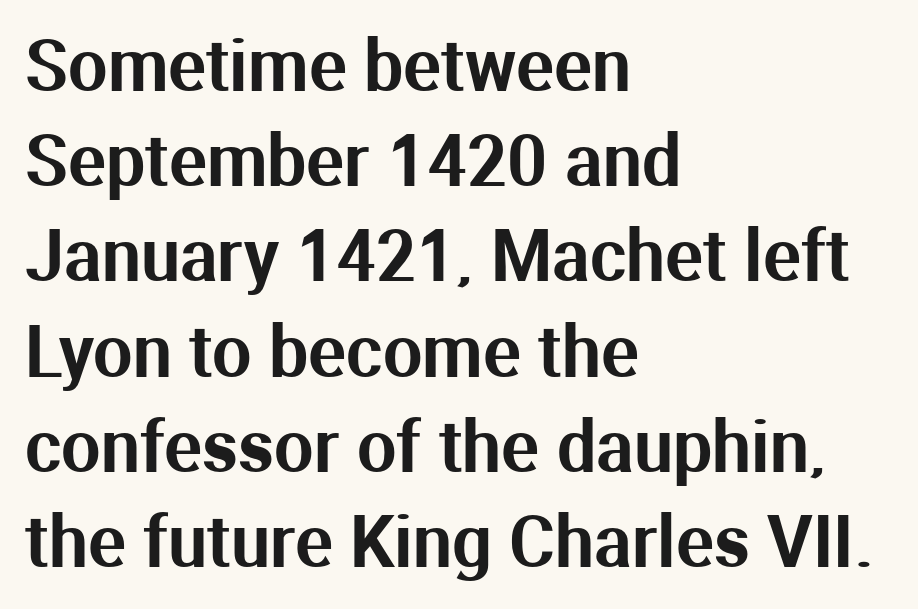
Q: Is the text italic (slanted)? A: No, it is upright.
Q: Is the typeface a serif or a sans-serif typeface? A: Sans-serif.
Q: Is the text underlined? A: No.
Q: How is the paragraph aligned? A: Left-aligned.
Q: Is the spacing between letters normal or unusually wide? A: Normal.
Q: Is the spacing between lines tight, normal or loose? A: Normal.
Q: Width (condensed, normal, or wide)? A: Normal.
Q: Stroke contrast? A: Medium.
Q: x-height? A: Medium.
Q: Monospaced? A: No.
